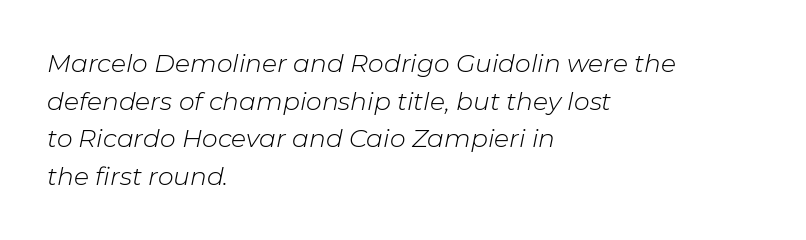
The image shows 25 px text type, italic (leaning right); set left-aligned, normal line spacing (1.51x), normal letter spacing, not underlined.
